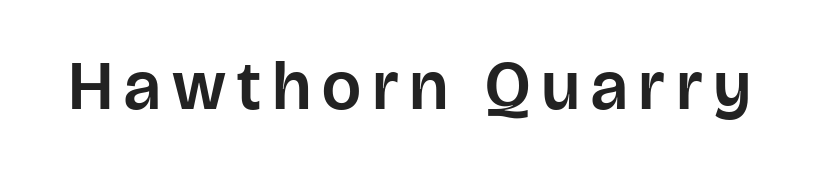
Q: Is the text italic (slanted)? A: No, it is upright.
Q: Is the typeface a serif or a sans-serif typeface? A: Sans-serif.
Q: Is the text underlined? A: No.
Q: Width (condensed, normal, or wide)? A: Normal.
Q: Stroke contrast? A: Low.
Q: x-height? A: Large.
Q: Monospaced? A: No.
